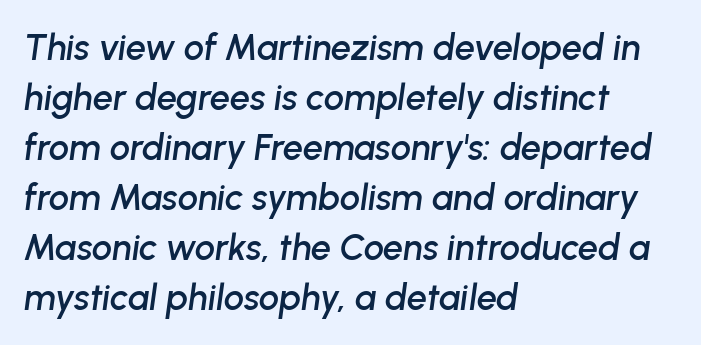
{"italic": "yes", "lean": "right", "slant_degrees": 8, "width": "normal", "stroke_contrast": "low", "x_height": "medium", "monospaced": "no", "underline": "no", "align": "left", "line_spacing": "normal", "line_spacing_ratio": 1.39, "letter_spacing": "normal", "letter_spacing_em": 0.0, "glyph_px": 36}
